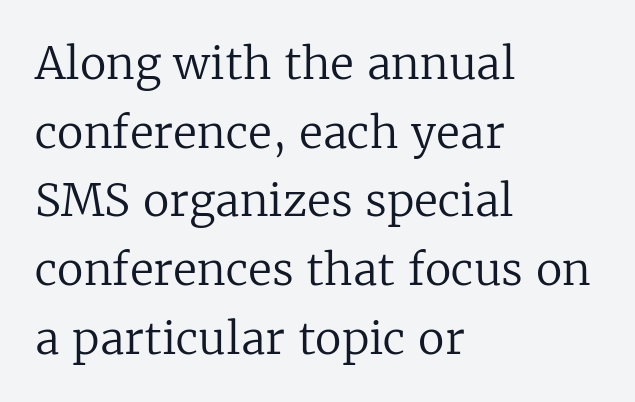
Q: Is the text bold? A: No.
Q: Is the text italic (slanted)? A: No, it is upright.
Q: Is the typeface a serif or a sans-serif typeface? A: Serif.
Q: Is the text underlined? A: No.
Q: How is the paragraph aligned? A: Left-aligned.
Q: Is the spacing between letters normal or unusually wide? A: Normal.
Q: Is the spacing between lines tight, normal or loose? A: Normal.
Q: Width (condensed, normal, or wide)? A: Normal.
Q: Stroke contrast? A: Low.
Q: x-height? A: Medium.
Q: Monospaced? A: No.
